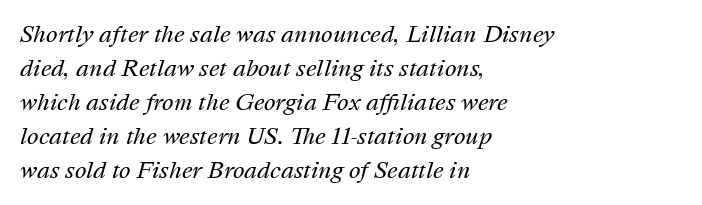
The image shows 22 px text type, italic (leaning right); set left-aligned, normal line spacing (1.55x), normal letter spacing, not underlined.
